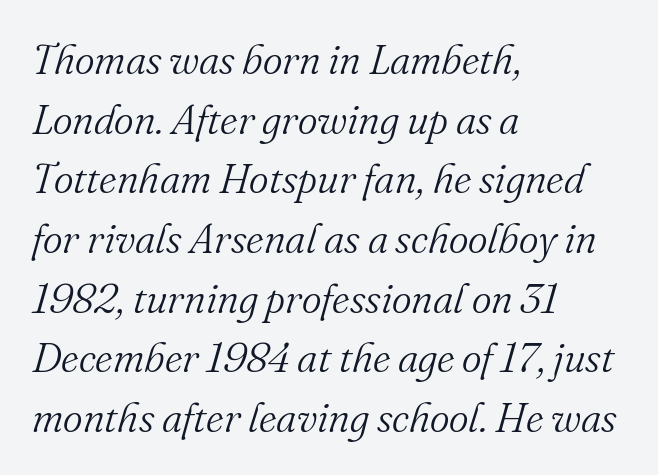
The image shows 42 px light serif type, italic (leaning right); set left-aligned, normal line spacing (1.42x), normal letter spacing, not underlined; medium stroke contrast and a small x-height.
